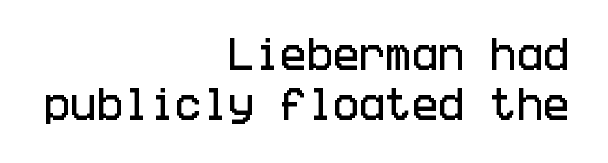
{"serif": "no", "italic": "no", "width": "condensed", "stroke_contrast": "low", "x_height": "large", "underline": "no", "align": "right", "line_spacing": "normal", "line_spacing_ratio": 1.42, "letter_spacing": "normal", "letter_spacing_em": 0.0, "glyph_px": 35}
